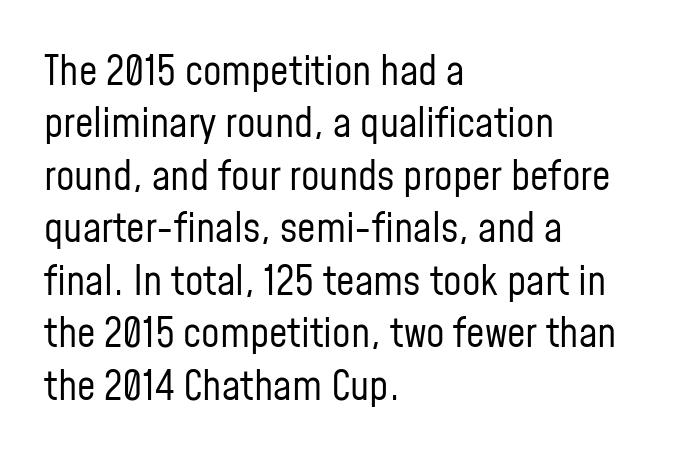
Heaviness? Minimal to ordinary, like unemphasized prose. The letters stand upright; this is a roman face. A student would call this left alignment; a typographer would say flush left, rag right. Decoration check: the copy has no underline.
